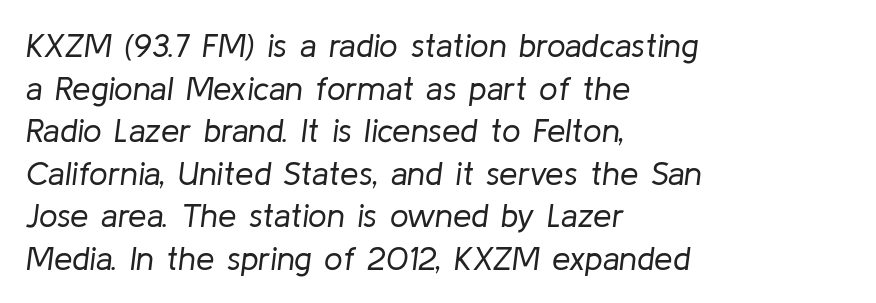
{"italic": "yes", "lean": "right", "slant_degrees": 8, "bold": "no", "weight": "regular", "width": "normal", "stroke_contrast": "low", "x_height": "medium", "monospaced": "no", "underline": "no", "align": "left", "line_spacing": "normal", "line_spacing_ratio": 1.29, "letter_spacing": "normal", "letter_spacing_em": 0.0, "glyph_px": 33}
